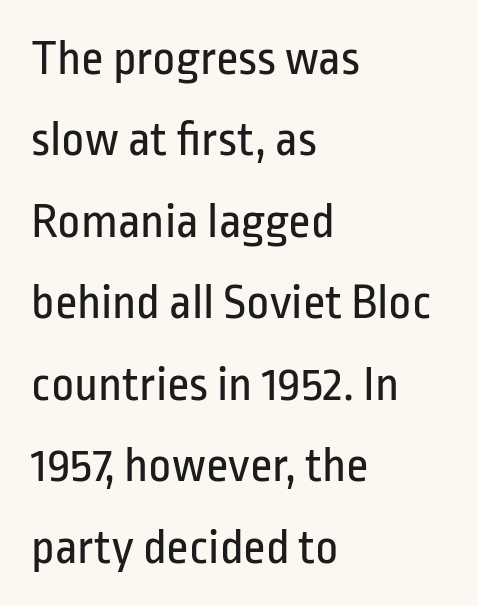
Q: Is the text bold? A: No.
Q: Is the text italic (slanted)? A: No, it is upright.
Q: Is the typeface a serif or a sans-serif typeface? A: Sans-serif.
Q: Is the text underlined? A: No.
Q: How is the paragraph aligned? A: Left-aligned.
Q: Is the spacing between letters normal or unusually wide? A: Normal.
Q: Is the spacing between lines tight, normal or loose? A: Normal.
Q: Width (condensed, normal, or wide)? A: Condensed.
Q: Stroke contrast? A: Low.
Q: x-height? A: Medium.
Q: Monospaced? A: No.
